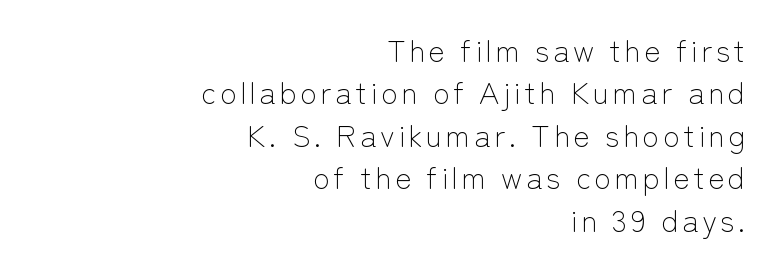
Q: Is the text bold? A: No.
Q: Is the text italic (slanted)? A: No, it is upright.
Q: Is the typeface a serif or a sans-serif typeface? A: Sans-serif.
Q: Is the text underlined? A: No.
Q: How is the paragraph aligned? A: Right-aligned.
Q: Is the spacing between lines tight, normal or loose? A: Normal.
Q: Width (condensed, normal, or wide)? A: Normal.
Q: Stroke contrast? A: Low.
Q: x-height? A: Medium.
Q: Monospaced? A: No.
